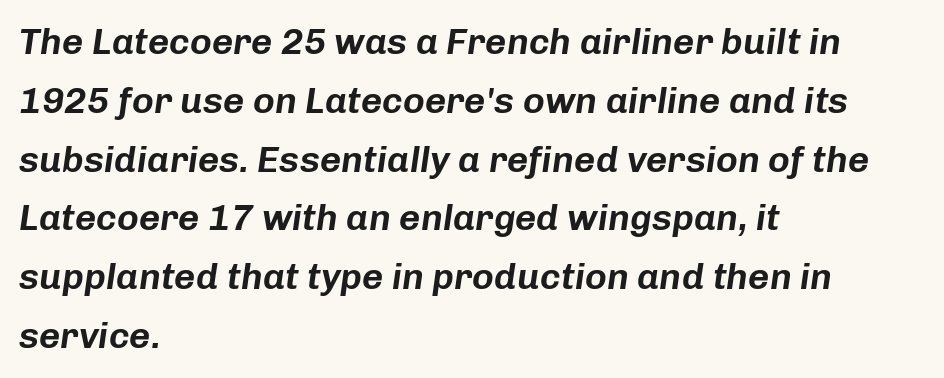
{"italic": "yes", "lean": "right", "slant_degrees": 8, "width": "normal", "stroke_contrast": "low", "x_height": "medium", "monospaced": "no", "underline": "no", "align": "left", "line_spacing": "normal", "line_spacing_ratio": 1.59, "letter_spacing": "normal", "letter_spacing_em": 0.0, "glyph_px": 37}
